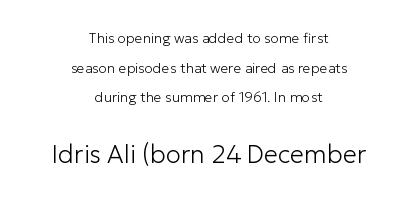
A student would call this center alignment; a typographer would say set centered. Characters remain perfectly vertical along every line. Stroke mass is kept to a normal reading level or below. Bare-footed words on every line.
